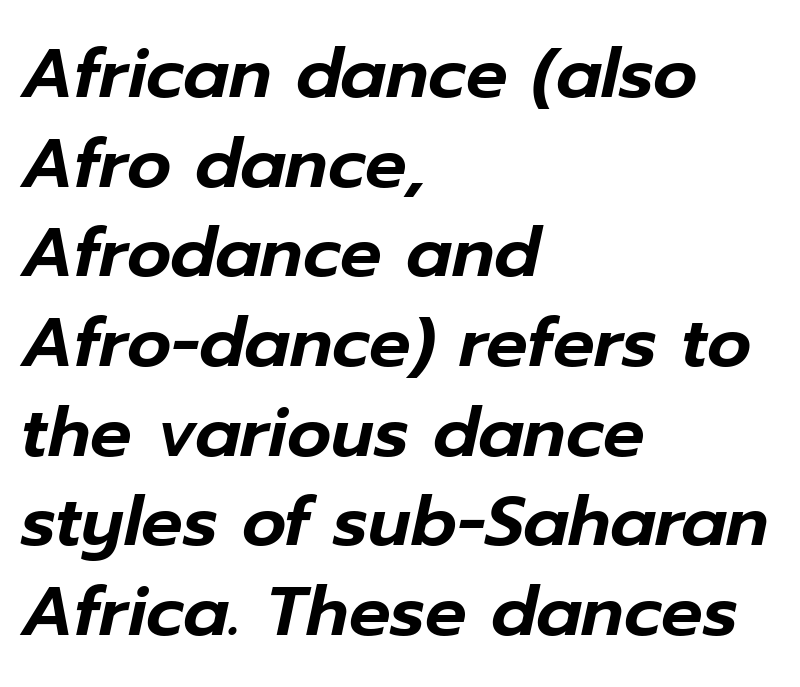
The image shows 69 px text type, italic (leaning right); set left-aligned, normal line spacing (1.3x), normal letter spacing, not underlined; low stroke contrast and a medium x-height.
